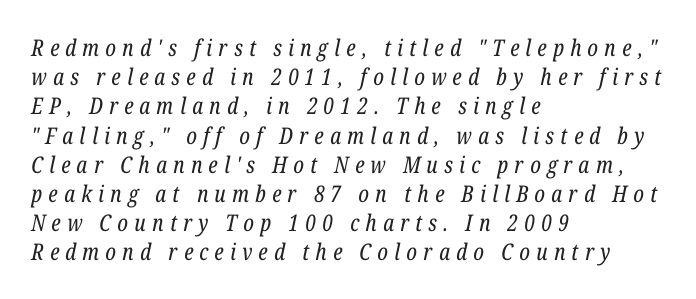
The image shows 23 px text type, italic (leaning right); set left-aligned, normal line spacing (1.27x), unusually wide letter spacing (+0.27 em), not underlined.
